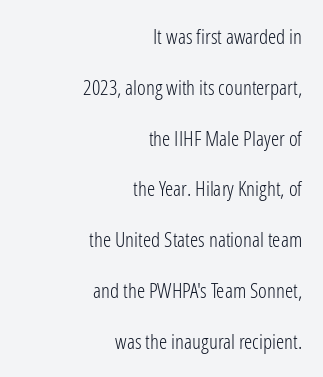
Spacing between characters is what you'd get straight out of the box. This reads as an unemphasized weight, regular at the heaviest. Has an underline been added? It has not. Students, observe: this is what heavily led, spacious text looks like. This is the regular roman posture of the typeface. Horizontally, the lines are justified to the trailing edge only.
